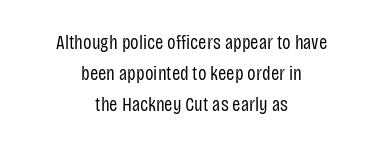
The baseline area is clear. Italic? Not at all — the glyphs are vertical. Unbolded letterforms with no extra heft. Observe the ordinary spacing: letters are neighbours, not strangers. Where is the straight margin? There isn't one; the lines are centered. A normal amount of white space separates one row of letters from the next.
